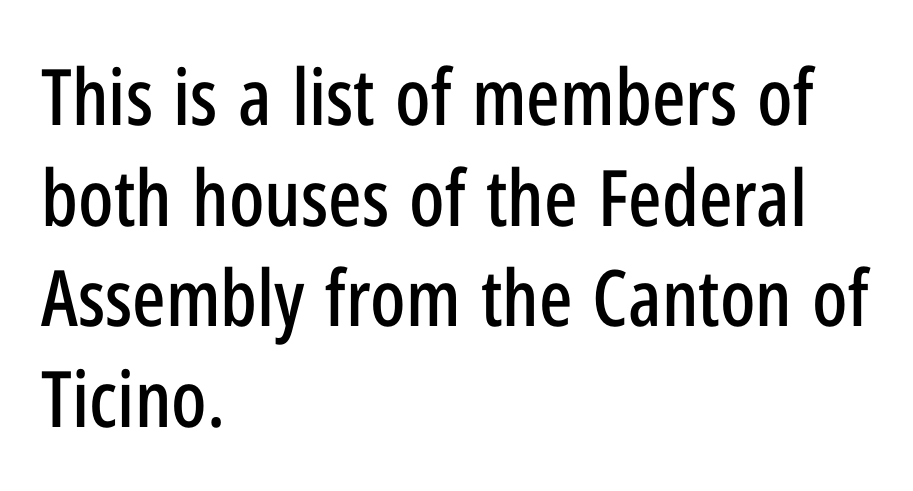
{"serif": "no", "italic": "no", "width": "condensed", "stroke_contrast": "low", "x_height": "medium", "monospaced": "no", "underline": "no", "align": "left", "line_spacing": "normal", "line_spacing_ratio": 1.29, "letter_spacing": "normal", "letter_spacing_em": 0.0, "glyph_px": 78}
